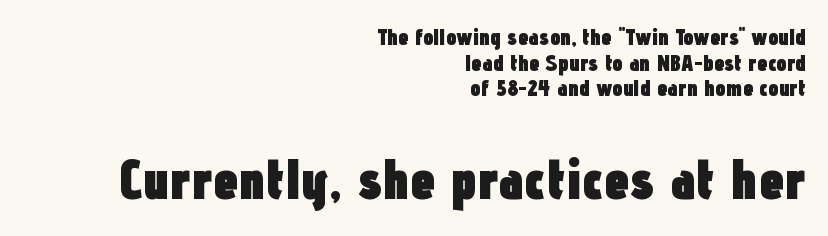
{"serif": "no", "italic": "no", "bold": "yes", "weight": "heavy", "width": "condensed", "stroke_contrast": "low", "x_height": "medium", "monospaced": "no", "underline": "no", "align": "right", "line_spacing": "tight", "line_spacing_ratio": 1.11, "letter_spacing": "normal", "letter_spacing_em": 0.0, "larger_block": "second", "size_ratio": 2.48, "glyph_px": 57}
